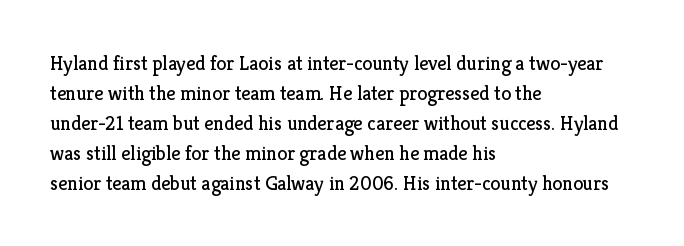
Q: Is the text bold? A: No.
Q: Is the text italic (slanted)? A: No, it is upright.
Q: Is the text underlined? A: No.
Q: How is the paragraph aligned? A: Left-aligned.
Q: Is the spacing between letters normal or unusually wide? A: Normal.
Q: Is the spacing between lines tight, normal or loose? A: Normal.
